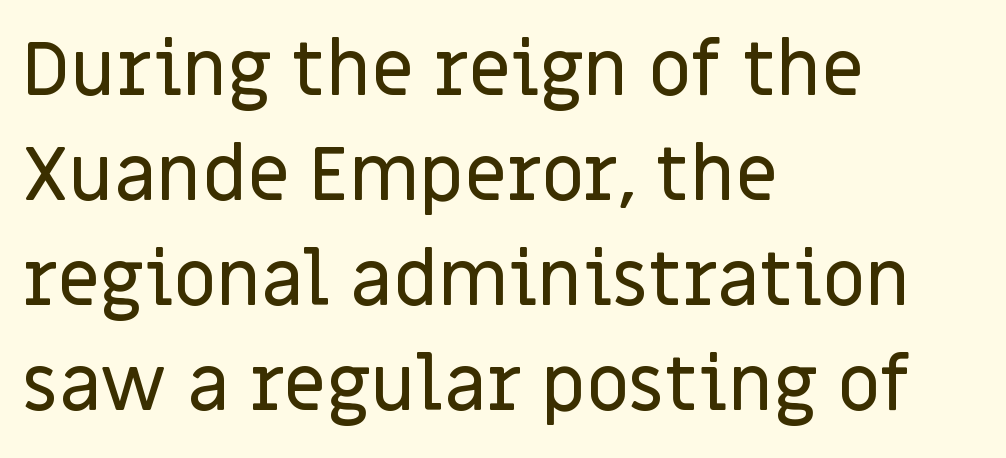
Q: Is the text italic (slanted)? A: No, it is upright.
Q: Is the typeface a serif or a sans-serif typeface? A: Sans-serif.
Q: Is the text underlined? A: No.
Q: How is the paragraph aligned? A: Left-aligned.
Q: Is the spacing between letters normal or unusually wide? A: Normal.
Q: Is the spacing between lines tight, normal or loose? A: Normal.
Q: Width (condensed, normal, or wide)? A: Normal.
Q: Stroke contrast? A: Low.
Q: x-height? A: Large.
Q: Monospaced? A: No.
